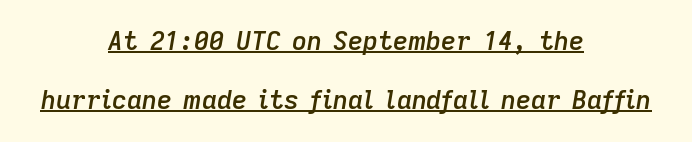
The image shows 26 px text type, italic (leaning right); set centered, loose line spacing (2.27x), normal letter spacing, underlined.
